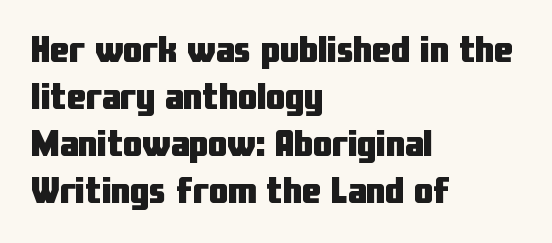
Q: Is the text bold? A: Yes.
Q: Is the text italic (slanted)? A: No, it is upright.
Q: Is the typeface a serif or a sans-serif typeface? A: Sans-serif.
Q: Is the text underlined? A: No.
Q: How is the paragraph aligned? A: Left-aligned.
Q: Is the spacing between letters normal or unusually wide? A: Normal.
Q: Width (condensed, normal, or wide)? A: Condensed.
Q: Stroke contrast? A: Low.
Q: x-height? A: Medium.
Q: Monospaced? A: No.
